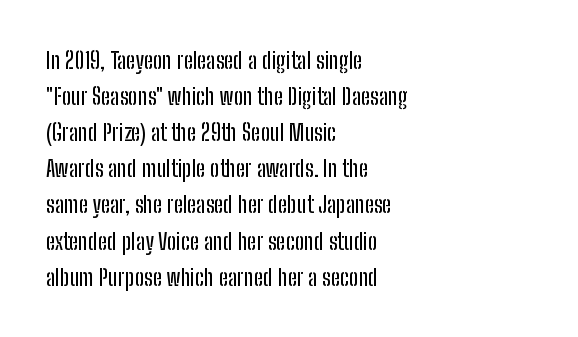
Regular leading. Check under the words: just untouched page. The type is set solid horizontally, with unmodified tracking. The paragraph has a hard left edge and a soft right edge.
